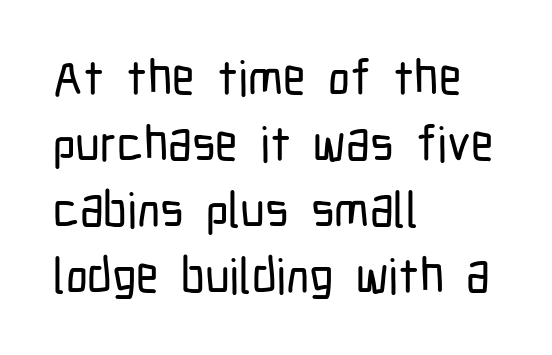
These lines are composed in type without serifs. The rows are spaced the way most documents space them. If you drew a line through each stem, it would be perfectly vertical. Nobody touched the tracking dial on this one. Think of a printed novel: that variable character pitch is what you see here.
